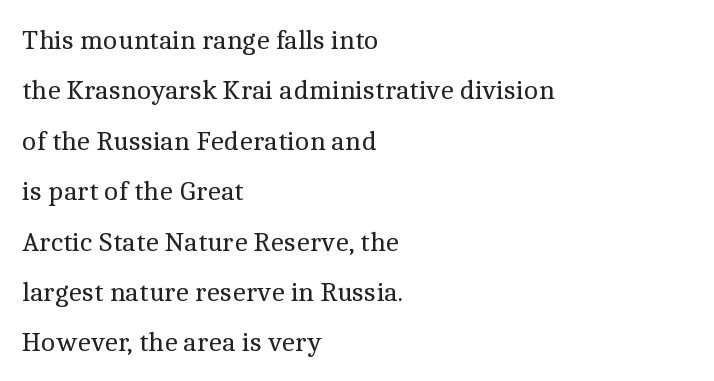
Notice how the passage keeps a crisp vertical edge on the left only. Italic? Not at all — the glyphs are vertical. Stroke mass is kept to a normal reading level or below. You can tell from the footed stems that serif type was used.
